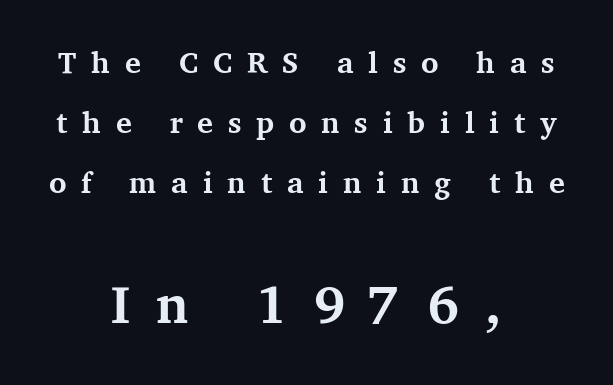
Tracking value appears strongly positive — letters spread wide. What kind of face is this? One with serifs. Rule under the text: the space is simply empty. Summary of weight: heavy, a full bold.
